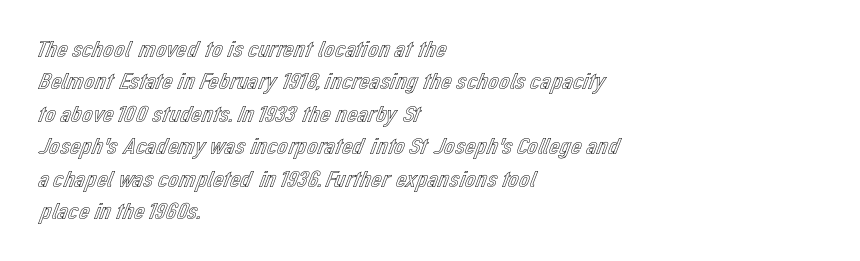
The image shows 24 px text type; set left-aligned, normal line spacing (1.35x), normal letter spacing, not underlined.
